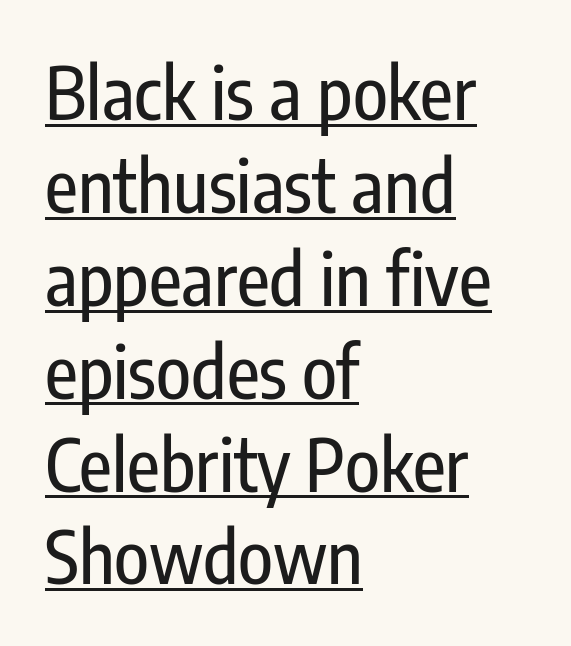
The image shows 72 px condensed sans-serif type, upright; set left-aligned, normal line spacing (1.29x), normal letter spacing, underlined; low stroke contrast and a medium x-height.
